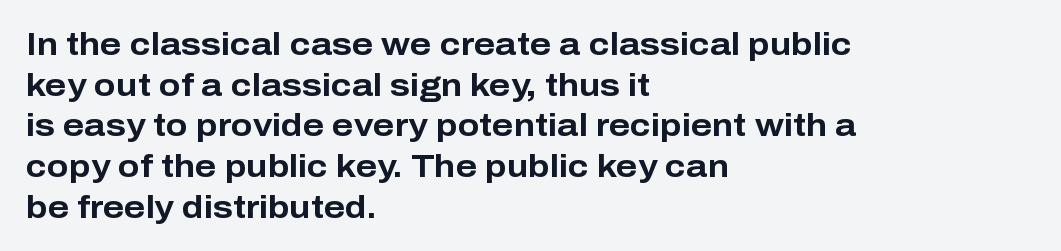
The glyphs have the mass of a bold cut. Rows of type keep a routine distance in the vertical direction. The typography opts for an upright posture over an oblique one. Varying glyph widths throughout — classic text-font behaviour. Visually the block forms a straight wall on the left and a jagged coastline on the right.
